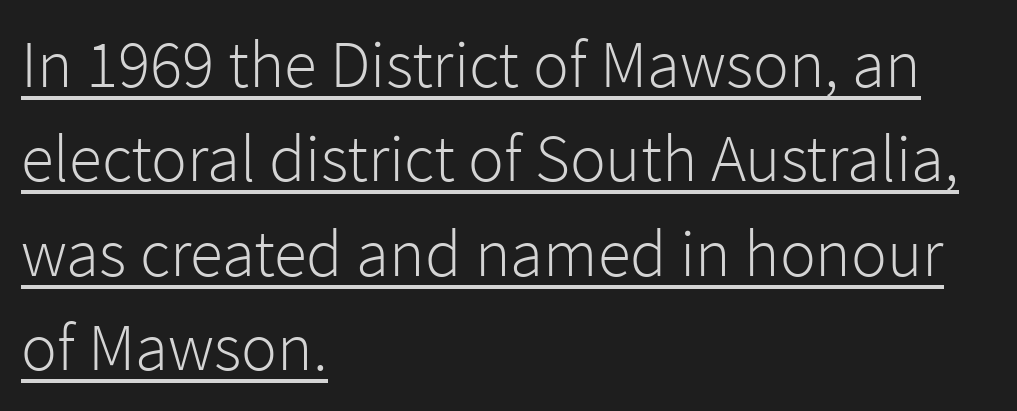
{"serif": "no", "italic": "no", "bold": "no", "weight": "light", "width": "normal", "stroke_contrast": "low", "x_height": "medium", "monospaced": "no", "underline": "yes", "align": "left", "line_spacing": "normal", "line_spacing_ratio": 1.41, "letter_spacing": "normal", "letter_spacing_em": 0.0, "glyph_px": 67}
